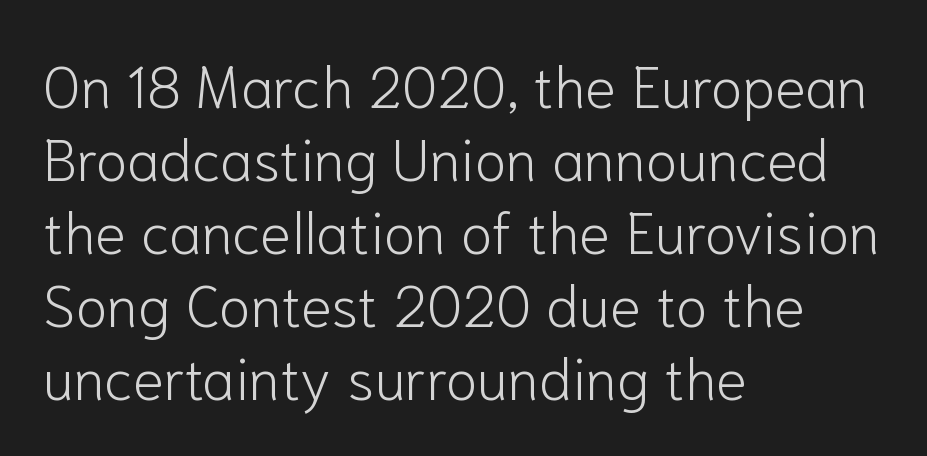
A sans-serif font was chosen for this passage. Students, note that the glyphs here touch the page at normal intervals. Letters rest on an invisible, unmarked baseline. What's the leading like? Ordinary, nothing unusual.
